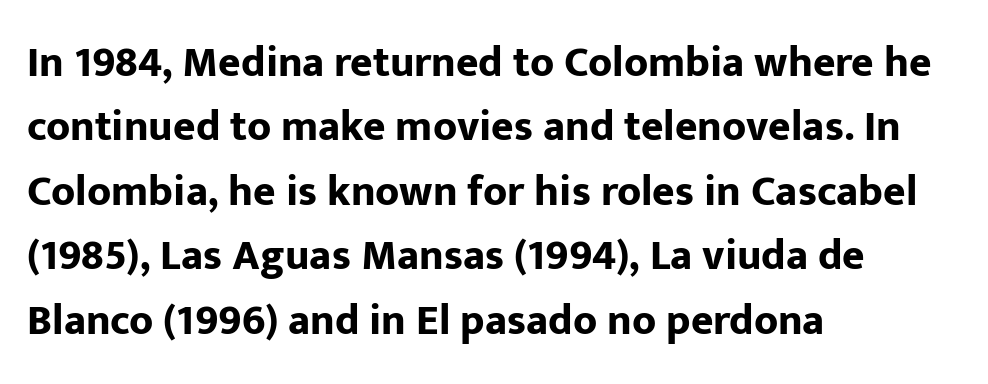
Q: Is the text bold? A: Yes.
Q: Is the text italic (slanted)? A: No, it is upright.
Q: Is the typeface a serif or a sans-serif typeface? A: Sans-serif.
Q: Is the text underlined? A: No.
Q: How is the paragraph aligned? A: Left-aligned.
Q: Is the spacing between letters normal or unusually wide? A: Normal.
Q: Is the spacing between lines tight, normal or loose? A: Normal.
Q: Width (condensed, normal, or wide)? A: Normal.
Q: Stroke contrast? A: Low.
Q: x-height? A: Medium.
Q: Monospaced? A: No.
